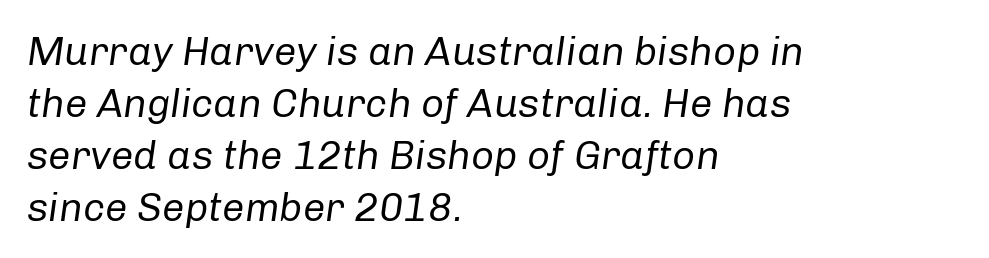
Slant detected: the letters are inclined. Do the characters align in a grid? No, the font is proportional. This sample is left-justified, so line endings fall wherever the words run out. This reads as an unemphasized weight, regular at the heaviest. Nobody touched the tracking dial on this one.
